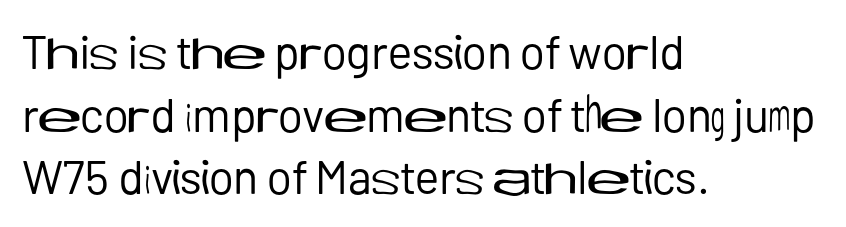
No feet cap the strokes, marking this as sans-serif type. Baseline-to-baseline distance is the conventional proportion of letter height. Summary of weight: not heavy and not bold. Italic? Not at all — the glyphs are vertical. Quick note: underline off. The typesetter chose a ragged-right arrangement here.
